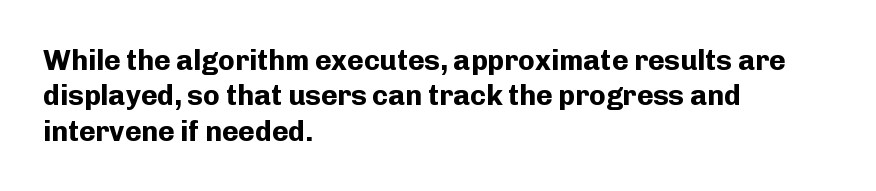
The specimen omits any rule beneath the text block's lines. Characters follow at the spacing the type designer built in. If you measured baseline to baseline, you'd find a middling distance. This rendering uses left alignment, leaving the right contour irregular. Look at the bottom of the vertical strokes: they stop flat, with no serifs.
